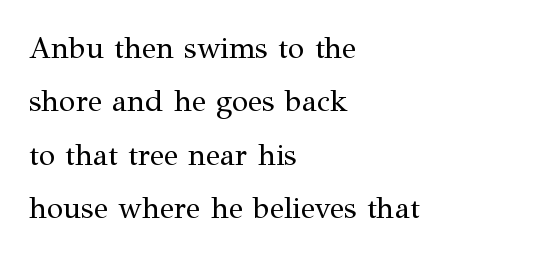
The image shows 30 px regular-weight serif type, upright; set left-aligned, line spacing 1.78x, normal letter spacing, not underlined; medium stroke contrast and a medium x-height.
